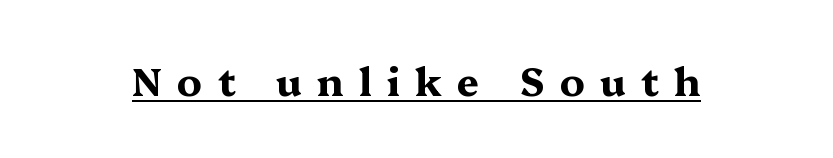
Q: Is the text bold? A: Yes.
Q: Is the text italic (slanted)? A: No, it is upright.
Q: Is the typeface a serif or a sans-serif typeface? A: Serif.
Q: Is the text underlined? A: Yes.
Q: Is the spacing between letters normal or unusually wide? A: Unusually wide.
Q: Width (condensed, normal, or wide)? A: Wide.
Q: Stroke contrast? A: Medium.
Q: x-height? A: Medium.
Q: Monospaced? A: No.
